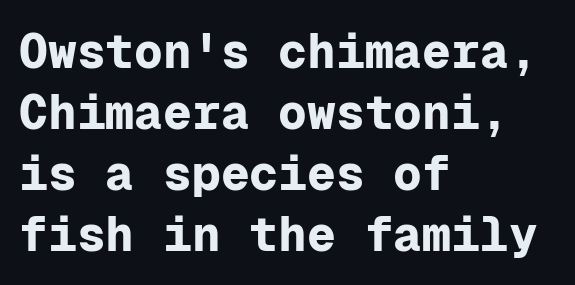
Q: Is the text bold? A: Yes.
Q: Is the text italic (slanted)? A: No, it is upright.
Q: Is the typeface a serif or a sans-serif typeface? A: Sans-serif.
Q: Is the text underlined? A: No.
Q: How is the paragraph aligned? A: Left-aligned.
Q: Is the spacing between letters normal or unusually wide? A: Normal.
Q: Is the spacing between lines tight, normal or loose? A: Normal.
Q: Width (condensed, normal, or wide)? A: Normal.
Q: Stroke contrast? A: Low.
Q: x-height? A: Medium.
Q: Monospaced? A: Yes.
